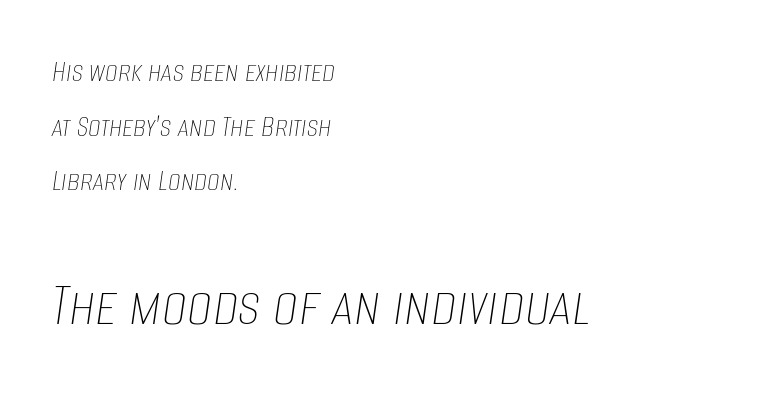
Q: Is the text bold? A: No.
Q: Is the text italic (slanted)? A: Yes, it leans right by about 8 degrees.
Q: Is the text underlined? A: No.
Q: How is the paragraph aligned? A: Left-aligned.
Q: Is the spacing between letters normal or unusually wide? A: Normal.
Q: Which block of text is set in a larger size, the first (top) or the second (bottom)? A: The second (bottom) one.
Q: Width (condensed, normal, or wide)? A: Condensed.
Q: Stroke contrast? A: Low.
Q: x-height? A: Large.
Q: Monospaced? A: No.
